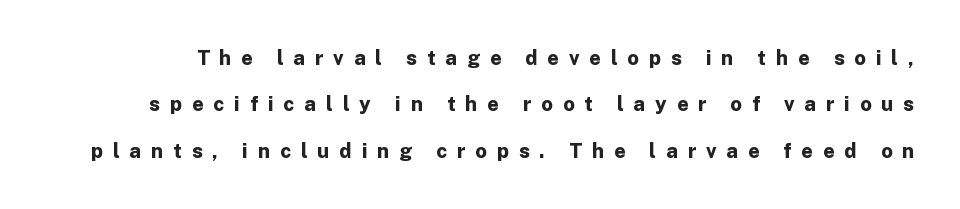
{"italic": "no", "bold": "yes", "underline": "no", "line_spacing": "loose", "line_spacing_ratio": 2.32, "letter_spacing": "wide", "letter_spacing_em": 0.5, "glyph_px": 20}
